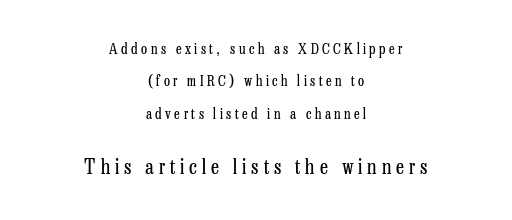
Visually, the bottom section dominates because its glyphs are scaled up. The horizontal fit of the characters is loose and conspicuously gappy. Posture: straight, roman, zero tilt. Any mark beneath the type? The region is blank. Notice the wide empty band between every row — that's loose leading.
